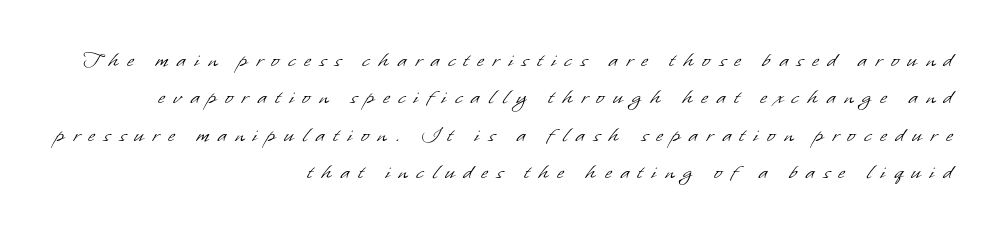
Q: Is the text bold? A: No.
Q: Is the text underlined? A: No.
Q: How is the paragraph aligned? A: Right-aligned.
Q: Is the spacing between letters normal or unusually wide? A: Unusually wide.
Q: Is the spacing between lines tight, normal or loose? A: Normal.
